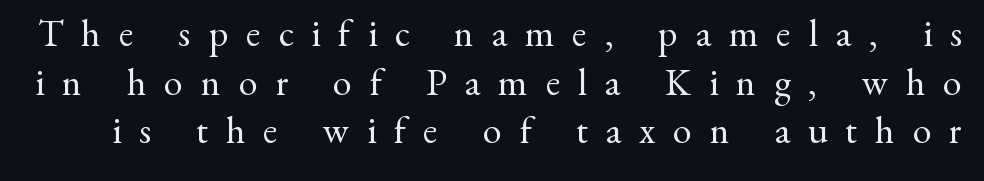
The image shows 38 px regular-weight serif type, upright; set normal line spacing (1.28x), unusually wide letter spacing (+0.47 em), not underlined; medium stroke contrast and a small x-height.
